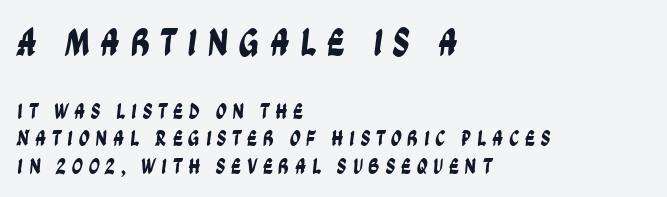
Q: Is the typeface a serif or a sans-serif typeface? A: Sans-serif.
Q: Is the text underlined? A: No.
Q: How is the paragraph aligned? A: Left-aligned.
Q: Is the spacing between letters normal or unusually wide? A: Unusually wide.
Q: Is the spacing between lines tight, normal or loose? A: Normal.
Q: Which block of text is set in a larger size, the first (top) or the second (bottom)? A: The first (top) one.
Q: Width (condensed, normal, or wide)? A: Condensed.
Q: Stroke contrast? A: Low.
Q: x-height? A: Large.
Q: Monospaced? A: No.
